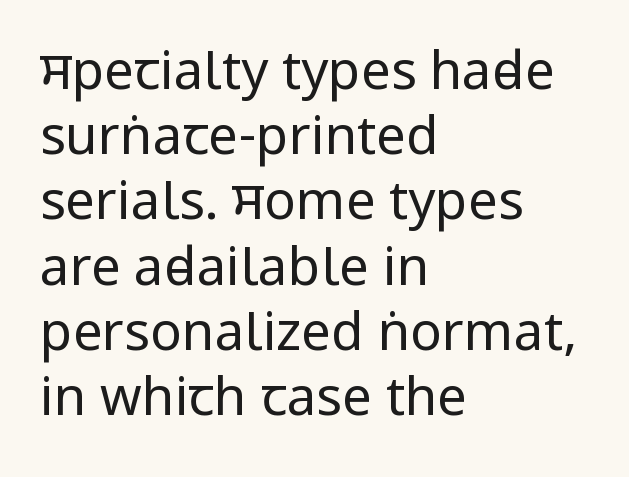
Does extra space separate the letters? No, they use regular spacing. Notice how the stems are strictly vertical — no italics here. All the whitespace from short lines collects on the right. Here the designer chose a conventional face with non-uniform glyph widths. The typesetting does not lean heavy: it is not bold.
